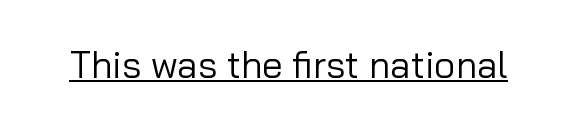
Q: Is the text bold? A: No.
Q: Is the text italic (slanted)? A: No, it is upright.
Q: Is the typeface a serif or a sans-serif typeface? A: Sans-serif.
Q: Is the text underlined? A: Yes.
Q: Is the spacing between letters normal or unusually wide? A: Normal.
Q: Width (condensed, normal, or wide)? A: Normal.
Q: Stroke contrast? A: Low.
Q: x-height? A: Medium.
Q: Monospaced? A: No.
